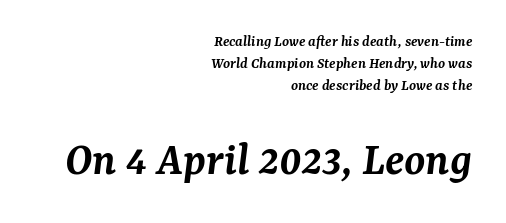
Q: Is the text bold? A: Semi-bold.
Q: Is the text italic (slanted)? A: Yes, it leans right by about 7 degrees.
Q: Is the typeface a serif or a sans-serif typeface? A: Serif.
Q: Is the text underlined? A: No.
Q: How is the paragraph aligned? A: Right-aligned.
Q: Is the spacing between letters normal or unusually wide? A: Normal.
Q: Is the spacing between lines tight, normal or loose? A: Normal.
Q: Which block of text is set in a larger size, the first (top) or the second (bottom)? A: The second (bottom) one.
Q: Width (condensed, normal, or wide)? A: Normal.
Q: Stroke contrast? A: Medium.
Q: x-height? A: Medium.
Q: Monospaced? A: No.
